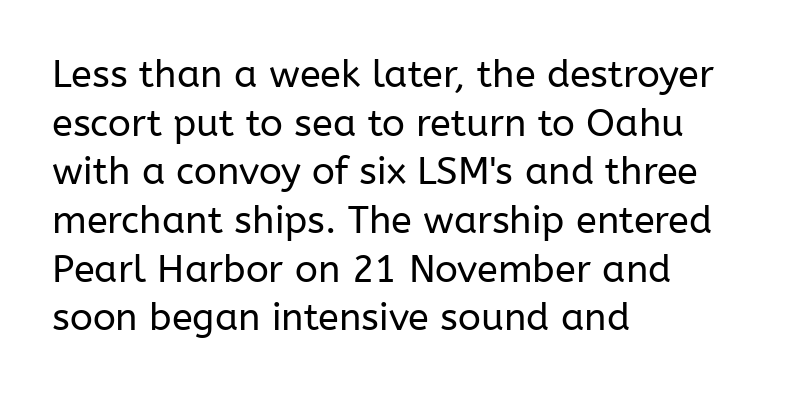
A student would call this left alignment; a typographer would say flush left, rag right. Lines of text with bare space underneath. The font family rendered here belongs to the sans-serif group. Looks like regular typesetting: each glyph gets only the width it needs.
